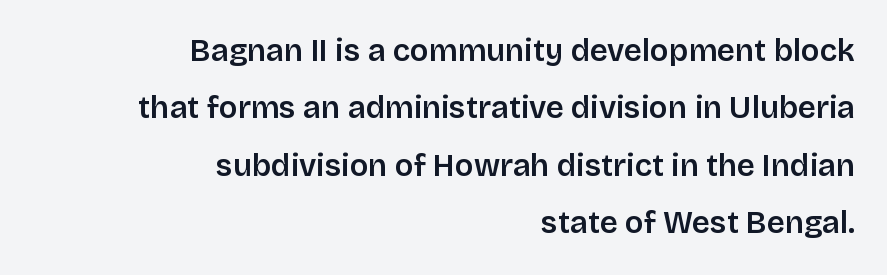
Q: Is the text bold? A: Semi-bold.
Q: Is the text italic (slanted)? A: No, it is upright.
Q: Is the typeface a serif or a sans-serif typeface? A: Sans-serif.
Q: Is the text underlined? A: No.
Q: How is the paragraph aligned? A: Right-aligned.
Q: Is the spacing between letters normal or unusually wide? A: Normal.
Q: Width (condensed, normal, or wide)? A: Normal.
Q: Stroke contrast? A: Low.
Q: x-height? A: Large.
Q: Monospaced? A: No.
